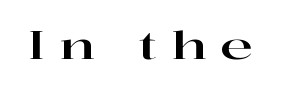
The image shows 39 px wide serif type, upright; set unusually wide letter spacing (+0.35 em), not underlined; high stroke contrast and a medium x-height.
